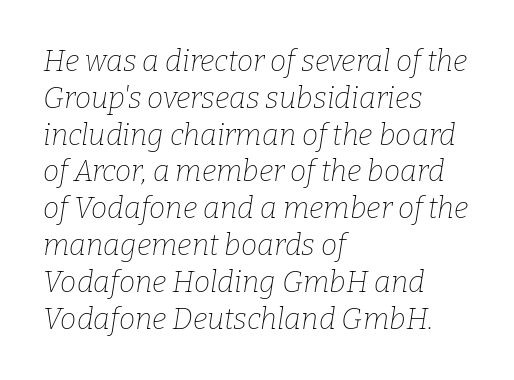
Are there feet on the stems? There are — it's a serif. The whole block is typeset with a tilt. Proportional: the letters do not fall into vertical columns. These lines stack with their left ends in a neat column.
